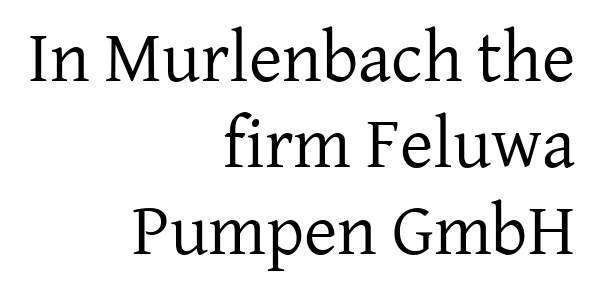
The image shows 72 px regular-weight serif type, upright; set right-aligned, line spacing 1.2x, normal letter spacing, not underlined; low stroke contrast and a medium x-height.
